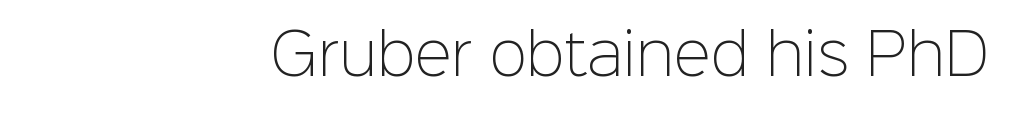
Q: Is the text bold? A: No.
Q: Is the text italic (slanted)? A: No, it is upright.
Q: Is the typeface a serif or a sans-serif typeface? A: Sans-serif.
Q: Is the text underlined? A: No.
Q: How is the paragraph aligned? A: Right-aligned.
Q: Is the spacing between letters normal or unusually wide? A: Normal.
Q: Width (condensed, normal, or wide)? A: Normal.
Q: Stroke contrast? A: Low.
Q: x-height? A: Medium.
Q: Monospaced? A: No.
